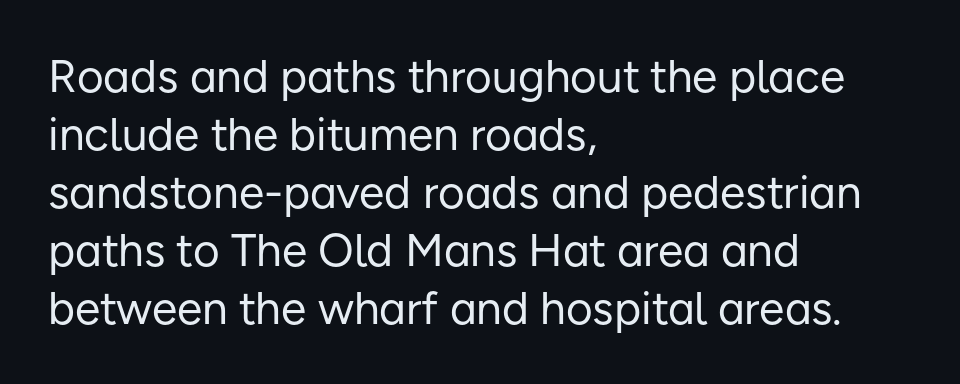
Q: Is the text bold? A: No.
Q: Is the text italic (slanted)? A: No, it is upright.
Q: Is the typeface a serif or a sans-serif typeface? A: Sans-serif.
Q: Is the text underlined? A: No.
Q: How is the paragraph aligned? A: Left-aligned.
Q: Is the spacing between letters normal or unusually wide? A: Normal.
Q: Is the spacing between lines tight, normal or loose? A: Normal.
Q: Width (condensed, normal, or wide)? A: Normal.
Q: Stroke contrast? A: Low.
Q: x-height? A: Medium.
Q: Monospaced? A: No.
